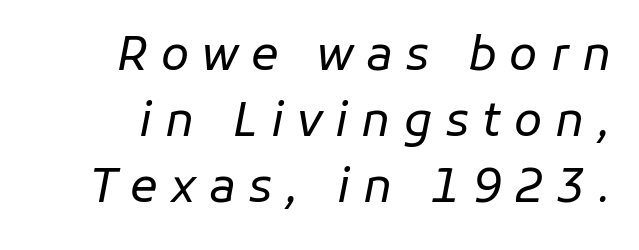
{"italic": "yes", "lean": "right", "slant_degrees": 11, "bold": "no", "weight": "regular", "width": "normal", "stroke_contrast": "low", "x_height": "medium", "monospaced": "no", "underline": "no", "align": "right", "line_spacing": "normal", "line_spacing_ratio": 1.44, "letter_spacing": "wide", "letter_spacing_em": 0.29, "glyph_px": 46}
